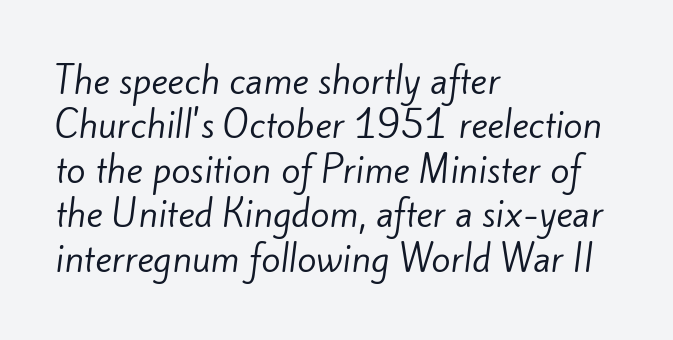
The image shows 35 px regular-weight sans-serif type; set left-aligned, normal line spacing (1.27x), normal letter spacing, not underlined; low stroke contrast and a small x-height.
